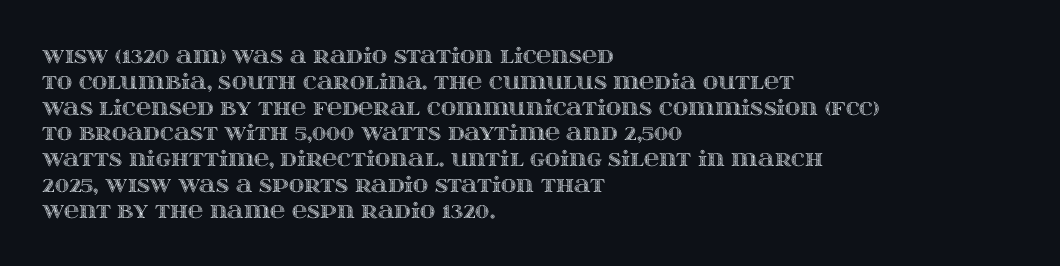
{"italic": "no", "underline": "no", "align": "left", "line_spacing_ratio": 1.23, "letter_spacing": "normal", "letter_spacing_em": 0.0, "glyph_px": 21}
